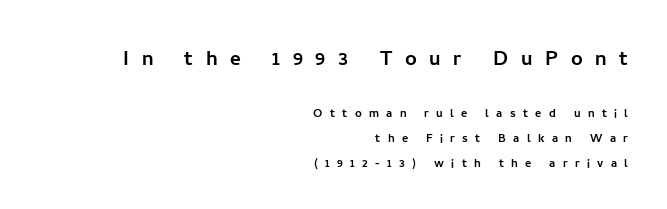
Q: Is the text italic (slanted)? A: No, it is upright.
Q: Is the text underlined? A: No.
Q: How is the paragraph aligned? A: Right-aligned.
Q: Is the spacing between letters normal or unusually wide? A: Unusually wide.
Q: Is the spacing between lines tight, normal or loose? A: Normal.
Q: Which block of text is set in a larger size, the first (top) or the second (bottom)? A: The first (top) one.
